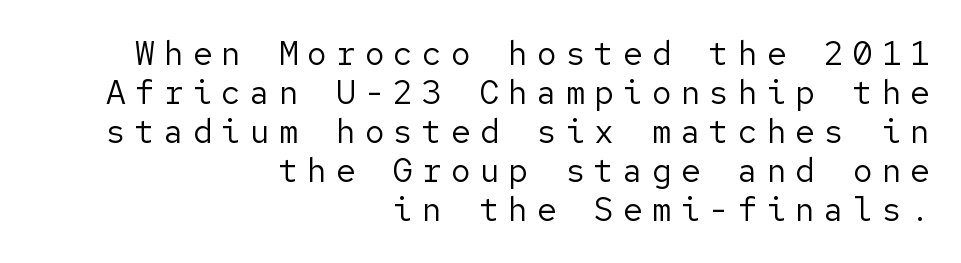
Q: Is the text bold? A: No.
Q: Is the text italic (slanted)? A: No, it is upright.
Q: Is the typeface a serif or a sans-serif typeface? A: Sans-serif.
Q: Is the text underlined? A: No.
Q: How is the paragraph aligned? A: Right-aligned.
Q: Is the spacing between letters normal or unusually wide? A: Unusually wide.
Q: Width (condensed, normal, or wide)? A: Normal.
Q: Stroke contrast? A: Low.
Q: x-height? A: Medium.
